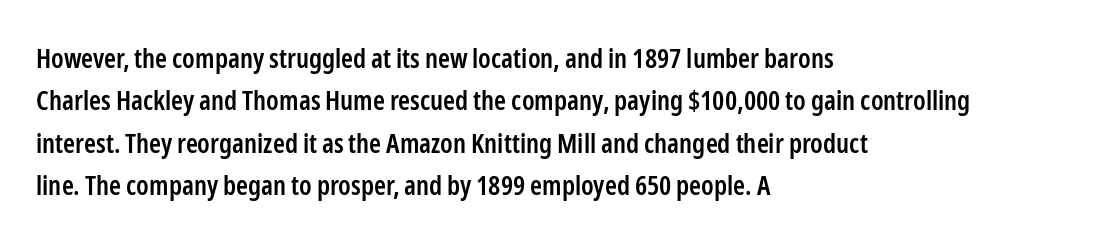
The image shows 27 px text type, upright; set left-aligned, normal line spacing (1.57x), normal letter spacing, not underlined.
